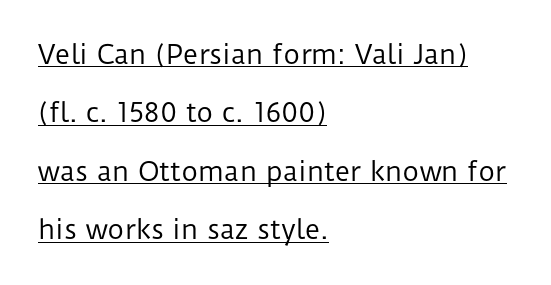
Q: Is the text bold? A: No.
Q: Is the text italic (slanted)? A: No, it is upright.
Q: Is the text underlined? A: Yes.
Q: How is the paragraph aligned? A: Left-aligned.
Q: Is the spacing between letters normal or unusually wide? A: Normal.
Q: Is the spacing between lines tight, normal or loose? A: Loose.
